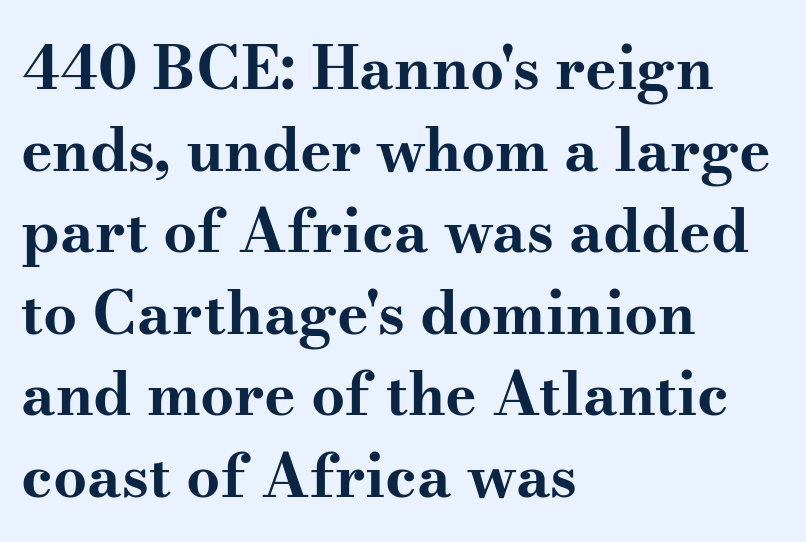
You could call the tracking neutral — neither tight nor loose. The text was rendered using a seriffed face with decorative stroke endings. A bare baseline throughout the passage. Honestly, the row spacing looks completely unremarkable.
